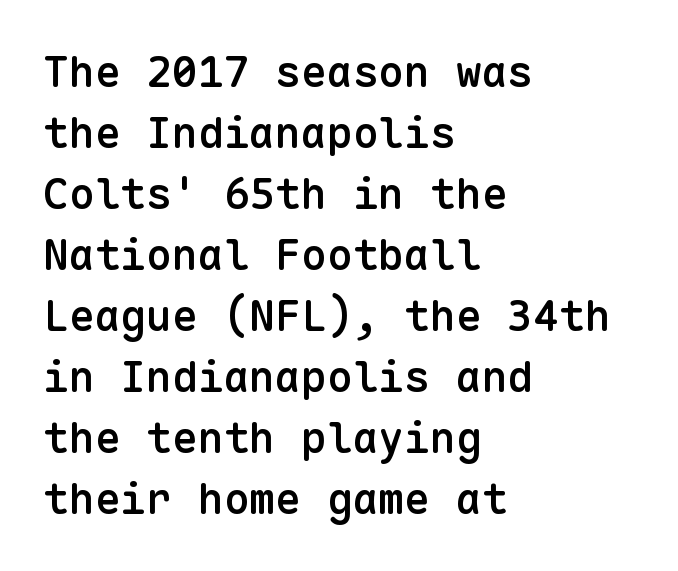
Q: Is the text bold? A: Semi-bold.
Q: Is the text italic (slanted)? A: No, it is upright.
Q: Is the typeface a serif or a sans-serif typeface? A: Sans-serif.
Q: Is the text underlined? A: No.
Q: How is the paragraph aligned? A: Left-aligned.
Q: Is the spacing between letters normal or unusually wide? A: Normal.
Q: Is the spacing between lines tight, normal or loose? A: Normal.
Q: Width (condensed, normal, or wide)? A: Normal.
Q: Stroke contrast? A: Low.
Q: x-height? A: Medium.
Q: Monospaced? A: Yes.
